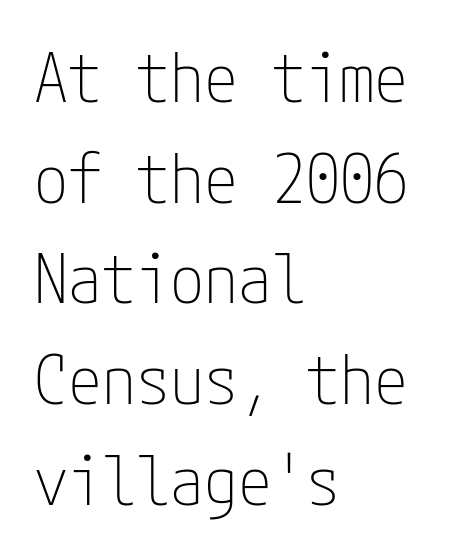
The image shows 68 px thin, condensed sans-serif type, upright; set left-aligned, normal line spacing (1.48x), normal letter spacing, not underlined; low stroke contrast and a medium x-height.
